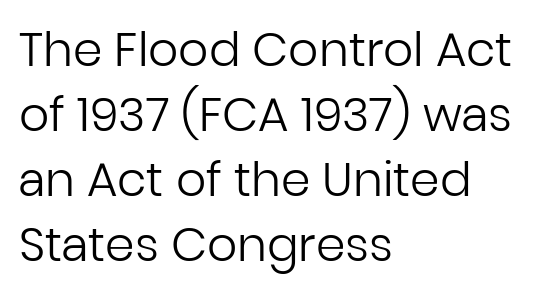
{"serif": "no", "italic": "no", "bold": "no", "weight": "regular", "width": "normal", "stroke_contrast": "low", "x_height": "medium", "monospaced": "no", "underline": "no", "align": "left", "line_spacing": "normal", "line_spacing_ratio": 1.38, "letter_spacing": "normal", "letter_spacing_em": 0.0, "glyph_px": 47}
